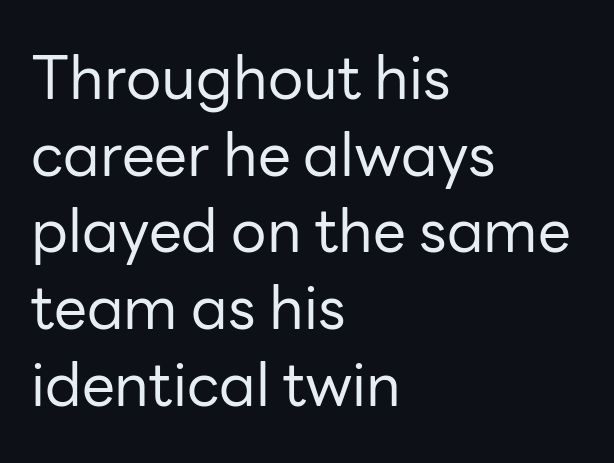
{"serif": "no", "italic": "no", "bold": "no", "weight": "regular", "width": "normal", "stroke_contrast": "low", "x_height": "medium", "monospaced": "no", "underline": "no", "align": "left", "line_spacing": "normal", "line_spacing_ratio": 1.3, "letter_spacing": "normal", "letter_spacing_em": 0.0, "glyph_px": 59}
